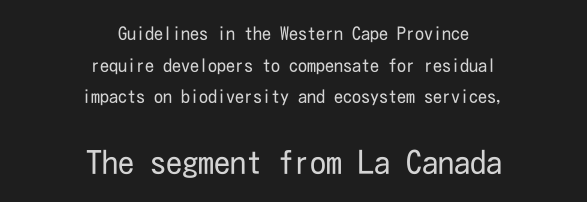
Letters have the restrained weight of plain body copy at most. The passage shown is typeset with a sans-serif family. Character size in the trailing block exceeds that of the leading block. There is no visible air inserted between adjacent glyphs. Nope, not italic — everything's standing straight. The glyphs are unaccompanied by any horizontal stroke below them.
